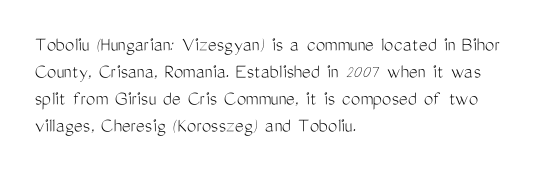
Q: Is the text bold? A: No.
Q: Is the text italic (slanted)? A: No, it is upright.
Q: Is the text underlined? A: No.
Q: How is the paragraph aligned? A: Left-aligned.
Q: Is the spacing between letters normal or unusually wide? A: Normal.
Q: Is the spacing between lines tight, normal or loose? A: Normal.
